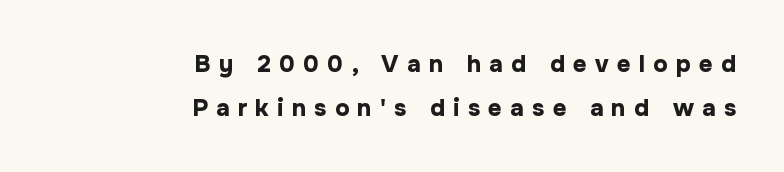
{"italic": "no", "bold": "yes", "underline": "no", "align": "right", "line_spacing_ratio": 1.83, "letter_spacing": "wide", "letter_spacing_em": 0.34, "glyph_px": 24}
